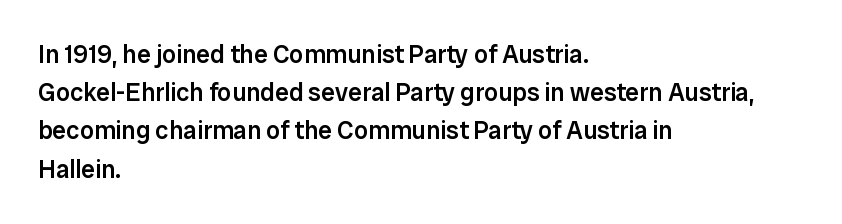
How heavy is the stroke? Medium-heavy — a semibold, shy of bold. Summary of vertical rhythm: regular, with standard interline spacing. Underline: absent. Inter-character spacing is left at the font's built-in metrics. A student would call this left alignment; a typographer would say flush left, rag right. Italic? Not at all — the glyphs are vertical.
